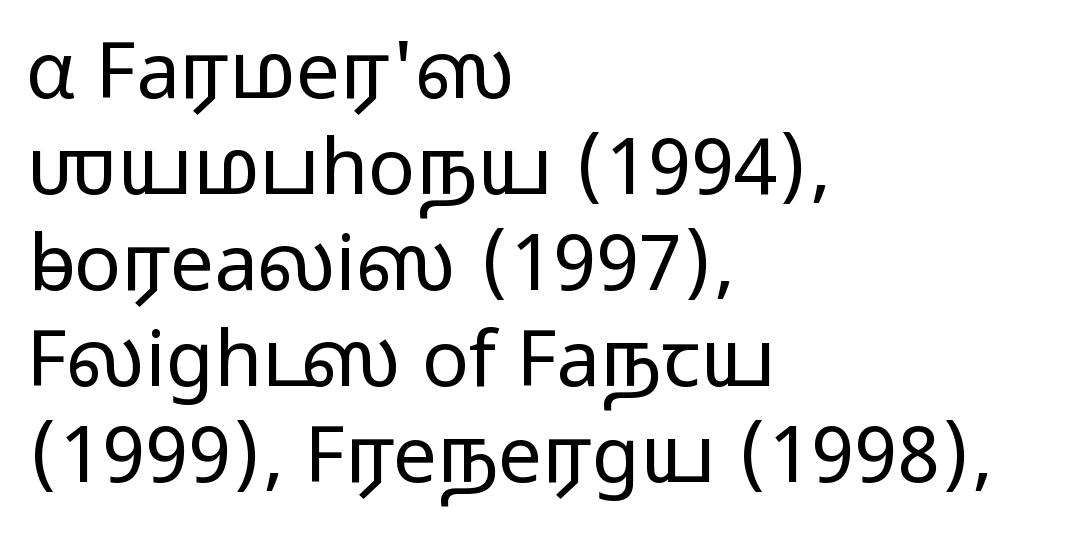
{"serif": "no", "italic": "no", "bold": "no", "weight": "light", "width": "wide", "stroke_contrast": "low", "x_height": "medium", "monospaced": "no", "underline": "no", "align": "left", "line_spacing_ratio": 1.23, "letter_spacing": "normal", "letter_spacing_em": 0.0, "glyph_px": 78}
